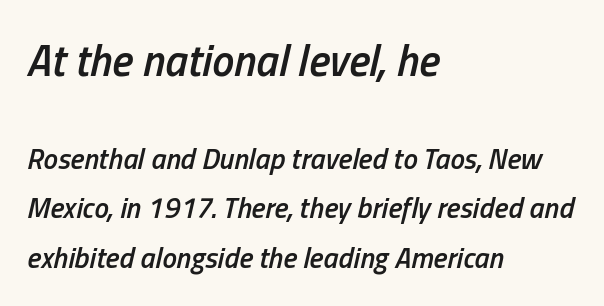
The image shows 44 px semibold, condensed type, italic (leaning right); set left-aligned, normal line spacing (1.7x), normal letter spacing, not underlined; the first (top) block is 1.52x larger; low stroke contrast and a medium x-height.
